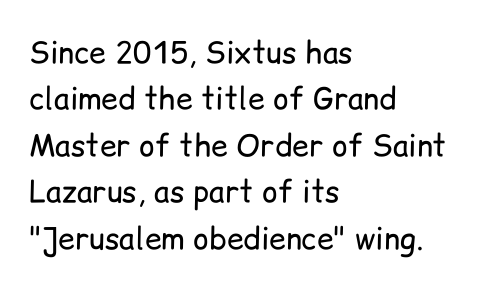
Q: Is the text bold? A: No.
Q: Is the text italic (slanted)? A: No, it is upright.
Q: Is the typeface a serif or a sans-serif typeface? A: Sans-serif.
Q: Is the text underlined? A: No.
Q: How is the paragraph aligned? A: Left-aligned.
Q: Is the spacing between letters normal or unusually wide? A: Normal.
Q: Is the spacing between lines tight, normal or loose? A: Normal.
Q: Width (condensed, normal, or wide)? A: Normal.
Q: Stroke contrast? A: Low.
Q: x-height? A: Medium.
Q: Monospaced? A: No.
